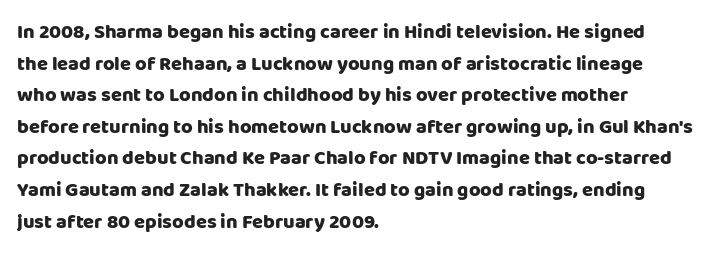
{"italic": "no", "bold": "yes", "underline": "no", "align": "left", "line_spacing": "normal", "line_spacing_ratio": 1.58, "letter_spacing": "normal", "letter_spacing_em": 0.0, "glyph_px": 20}
